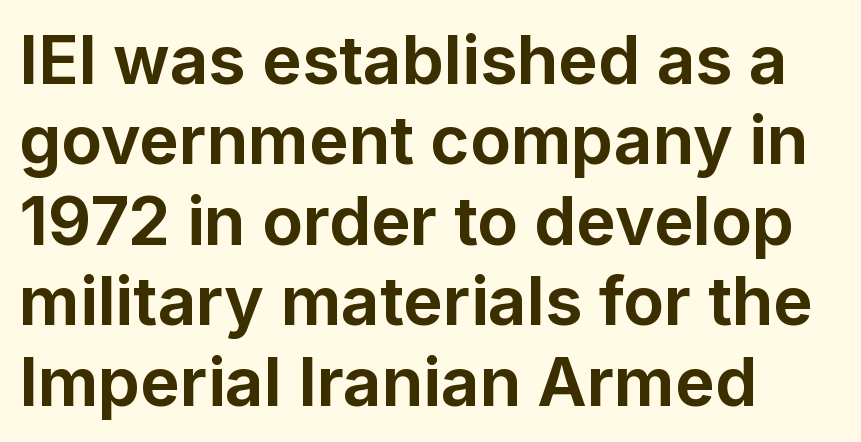
Q: Is the text bold? A: Yes.
Q: Is the text italic (slanted)? A: No, it is upright.
Q: Is the typeface a serif or a sans-serif typeface? A: Sans-serif.
Q: Is the text underlined? A: No.
Q: How is the paragraph aligned? A: Left-aligned.
Q: Is the spacing between letters normal or unusually wide? A: Normal.
Q: Width (condensed, normal, or wide)? A: Normal.
Q: Stroke contrast? A: Low.
Q: x-height? A: Medium.
Q: Monospaced? A: No.
